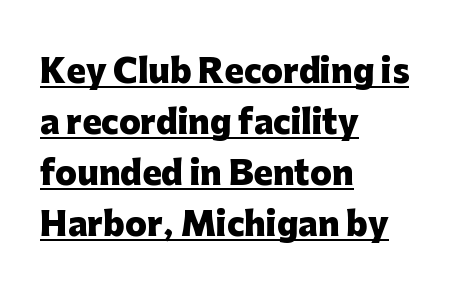
{"serif": "no", "italic": "no", "bold": "yes", "weight": "heavy", "width": "normal", "stroke_contrast": "low", "x_height": "medium", "monospaced": "no", "underline": "yes", "align": "left", "line_spacing": "normal", "line_spacing_ratio": 1.59, "letter_spacing": "normal", "letter_spacing_em": 0.0, "glyph_px": 32}
